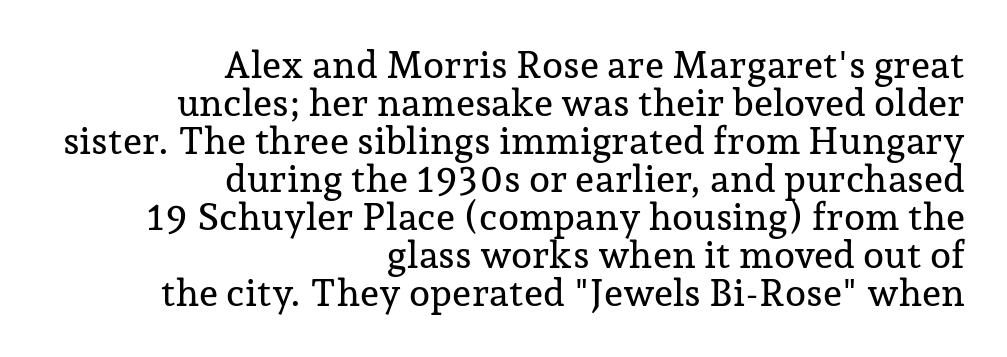
The image shows 38 px serif type, upright; set right-aligned, tight line spacing (1.0x), normal letter spacing, not underlined; low stroke contrast and a medium x-height.
